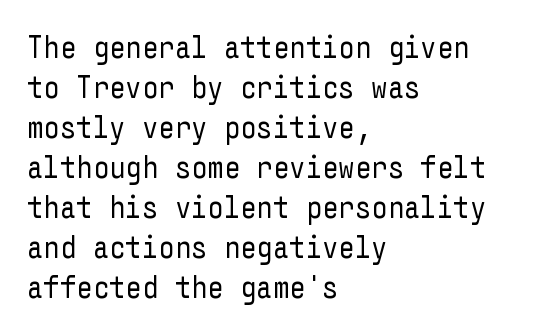
The image shows 32 px regular-weight, condensed sans-serif type, upright; set left-aligned, normal line spacing (1.25x), normal letter spacing, not underlined; low stroke contrast and a medium x-height.
